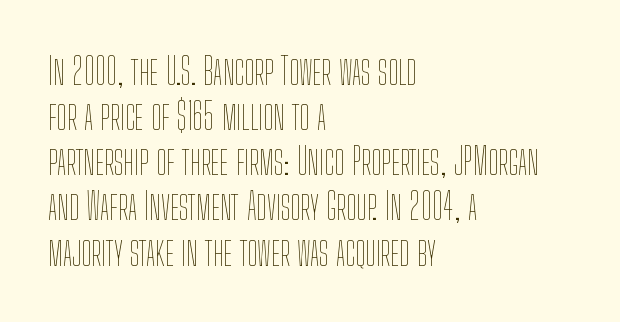
Here the designer chose a conventional face with non-uniform glyph widths. Each line starts at the same left margin while the right side varies. Is the letter spacing exaggerated? No — it looks like the ordinary default. The characters are drawn with everyday or finer stroke widths.
